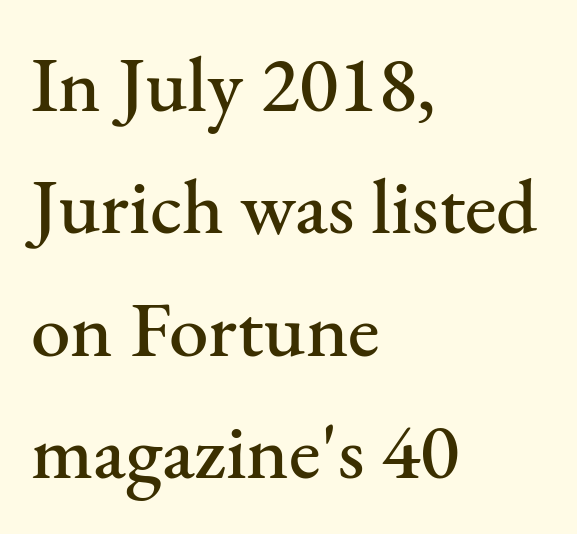
Q: Is the text italic (slanted)? A: No, it is upright.
Q: Is the typeface a serif or a sans-serif typeface? A: Serif.
Q: Is the text underlined? A: No.
Q: How is the paragraph aligned? A: Left-aligned.
Q: Is the spacing between letters normal or unusually wide? A: Normal.
Q: Is the spacing between lines tight, normal or loose? A: Normal.
Q: Width (condensed, normal, or wide)? A: Normal.
Q: Stroke contrast? A: Medium.
Q: x-height? A: Small.
Q: Monospaced? A: No.
